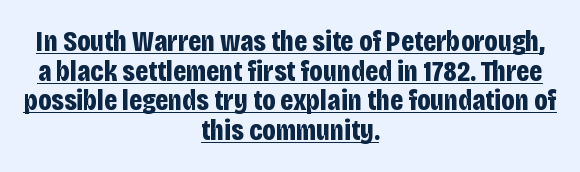
Q: Is the text bold? A: Yes.
Q: Is the text italic (slanted)? A: No, it is upright.
Q: Is the typeface a serif or a sans-serif typeface? A: Sans-serif.
Q: Is the text underlined? A: Yes.
Q: How is the paragraph aligned? A: Centered.
Q: Is the spacing between letters normal or unusually wide? A: Normal.
Q: Is the spacing between lines tight, normal or loose? A: Tight.
Q: Width (condensed, normal, or wide)? A: Condensed.
Q: Stroke contrast? A: Low.
Q: x-height? A: Large.
Q: Monospaced? A: No.
